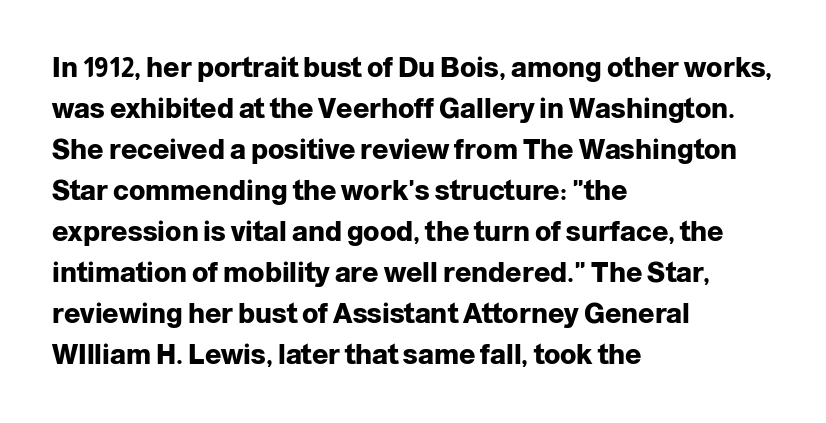
{"italic": "no", "bold": "yes", "underline": "no", "align": "left", "line_spacing": "normal", "line_spacing_ratio": 1.52, "letter_spacing": "normal", "letter_spacing_em": 0.0, "glyph_px": 27}
